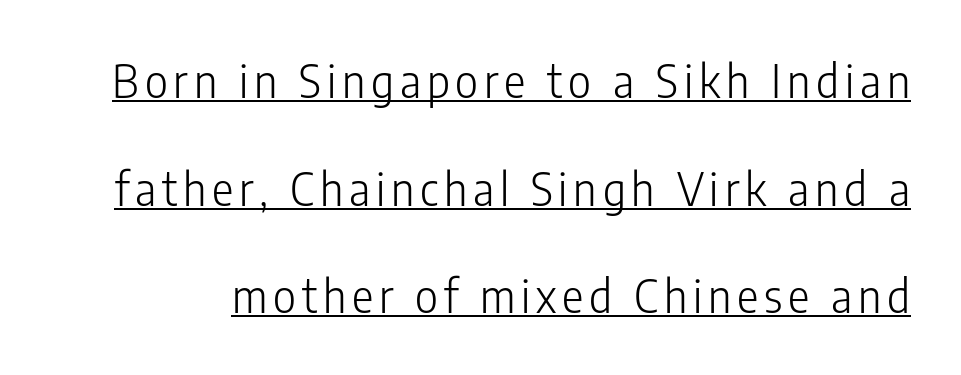
This sample carries an underscore along the baseline area. Rows of type keep a wide berth in the vertical direction. Quick note: not italic, upright. The text was rendered using a sans face with plain stroke endings. Note the varied advance widths — an 'i' is clearly narrower than an 'm'. Stroke thickness stays within the range of a standard reading face or lighter.
